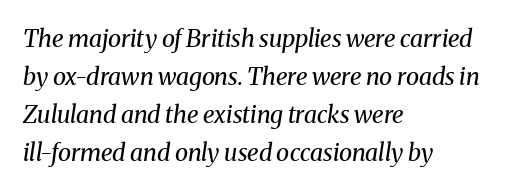
The image shows 24 px text type, italic (leaning right); set left-aligned, normal line spacing (1.58x), normal letter spacing, not underlined.
